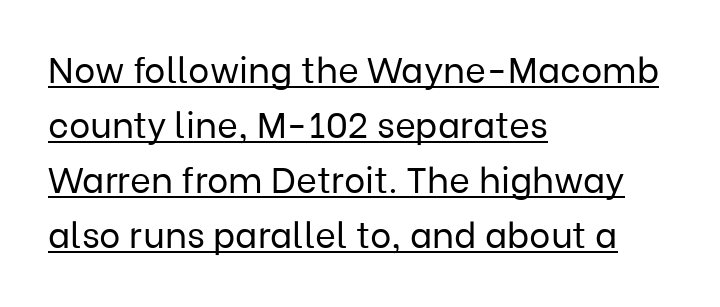
{"serif": "no", "italic": "no", "bold": "no", "weight": "regular", "width": "normal", "stroke_contrast": "low", "x_height": "medium", "monospaced": "no", "underline": "yes", "align": "left", "line_spacing": "normal", "line_spacing_ratio": 1.53, "letter_spacing": "normal", "letter_spacing_em": 0.0, "glyph_px": 36}
